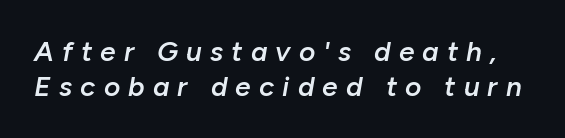
Q: Is the text bold? A: Semi-bold.
Q: Is the text italic (slanted)? A: Yes, it leans right by about 10 degrees.
Q: Is the text underlined? A: No.
Q: Is the spacing between letters normal or unusually wide? A: Unusually wide.
Q: Is the spacing between lines tight, normal or loose? A: Normal.
Q: Width (condensed, normal, or wide)? A: Normal.
Q: Stroke contrast? A: Low.
Q: x-height? A: Medium.
Q: Monospaced? A: No.
